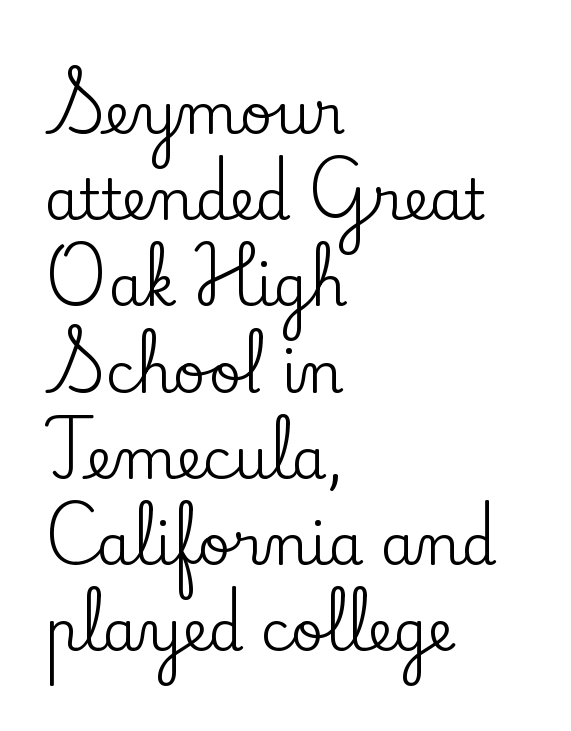
This sample uses plain, unmodified letter spacing. The compositor pushed each line to the left boundary. Here the designer chose a conventional face with non-uniform glyph widths. Leading: standard.
